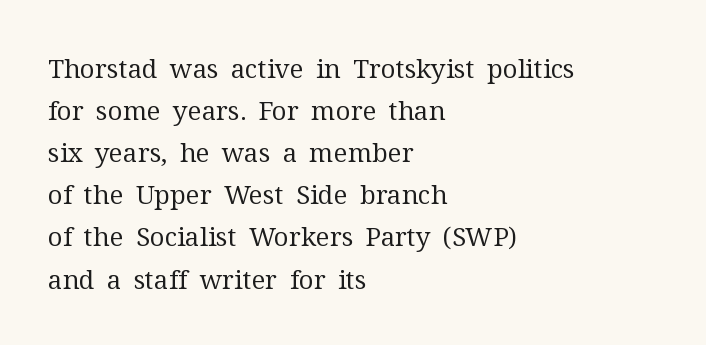
The string is rendered with underlining switched off. This sample uses an upright cut, with every glyph sitting square on the baseline. Each new line begins a customary step beneath the previous one. The compositor pushed each line to the left boundary. Standard letterfit; no display-style spreading of the glyphs.
